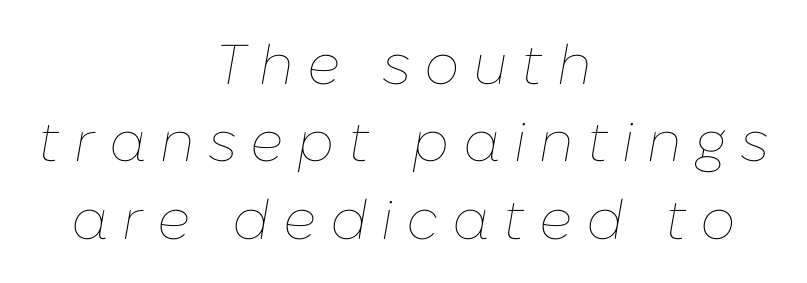
The image shows 56 px thin type, italic (leaning right); set centered, normal line spacing (1.38x), unusually wide letter spacing (+0.24 em), not underlined; low stroke contrast and a medium x-height.
